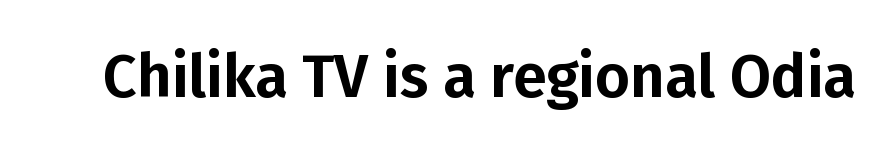
{"serif": "no", "italic": "no", "width": "normal", "stroke_contrast": "low", "x_height": "medium", "monospaced": "no", "underline": "no", "letter_spacing": "normal", "letter_spacing_em": 0.0, "glyph_px": 60}
